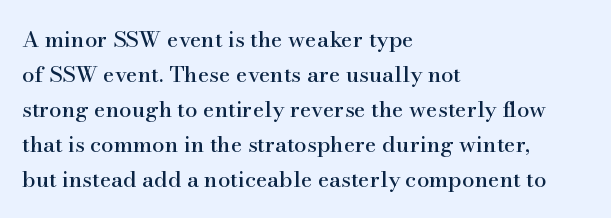
{"italic": "no", "underline": "no", "align": "left", "line_spacing": "normal", "line_spacing_ratio": 1.59, "letter_spacing": "normal", "letter_spacing_em": 0.0, "glyph_px": 22}
